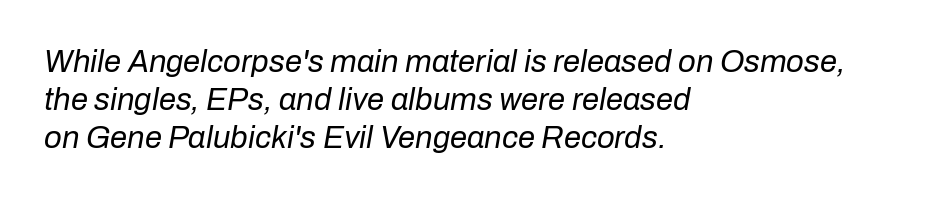
No letter is thick-stroked: the sample isn't bold. The face used here has a pronounced slope to its letters. The face used here is proportionally spaced, like ordinary book or web type. Glance below the letters and you will spot only blank space. Students, note that the glyphs here touch the page at normal intervals. The paragraph shown leans on its left margin.
